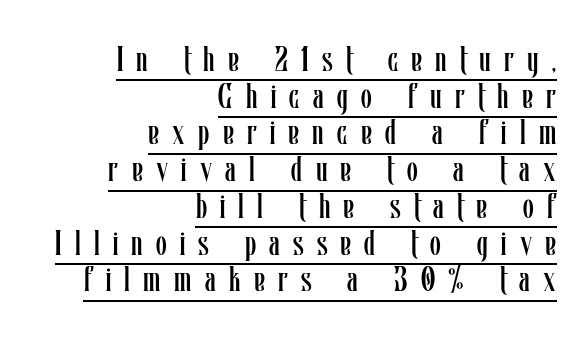
{"italic": "no", "bold": "no", "weight": "regular", "width": "condensed", "stroke_contrast": "low", "x_height": "medium", "monospaced": "no", "underline": "yes", "align": "right", "line_spacing": "tight", "line_spacing_ratio": 1.05, "letter_spacing": "wide", "letter_spacing_em": 0.38, "glyph_px": 35}
